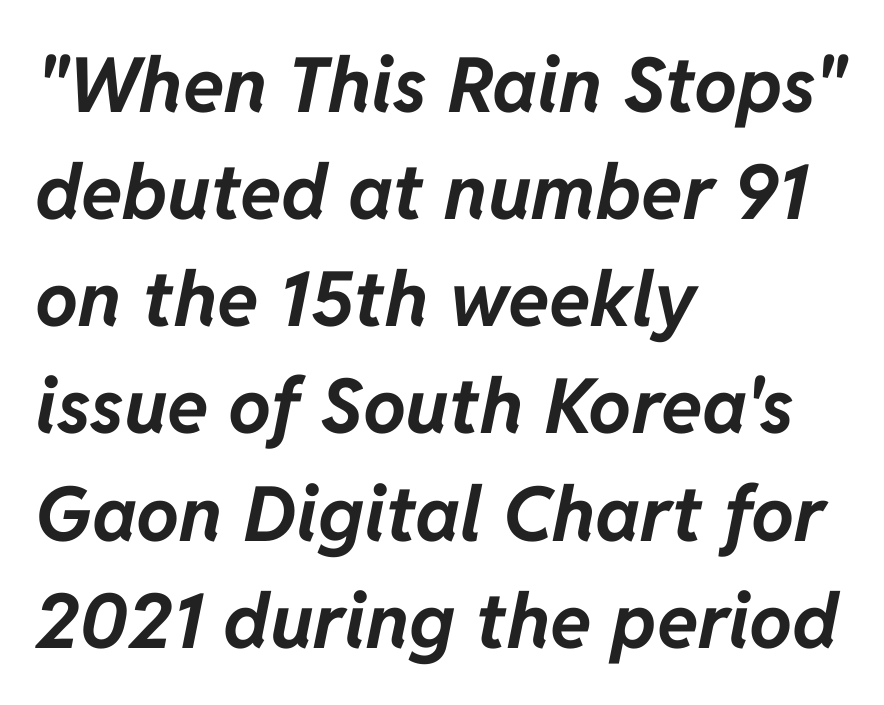
Words float on clear page, feet unadorned. Looking at the ascenders, they clearly lean. Varying glyph widths throughout — classic text-font behaviour. The passage shown is emphatically bold. The lines sit at an ordinary, default distance from one another. Alignment: flush left.
